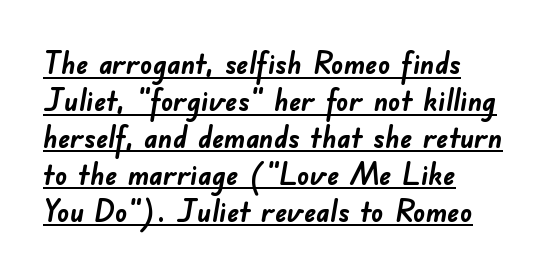
The image shows 30 px semibold sans-serif type; set left-aligned, line spacing 1.23x, normal letter spacing, underlined; low stroke contrast and a small x-height.
